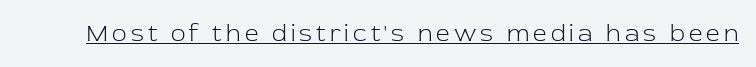
{"italic": "no", "bold": "no", "underline": "yes", "glyph_px": 24}
